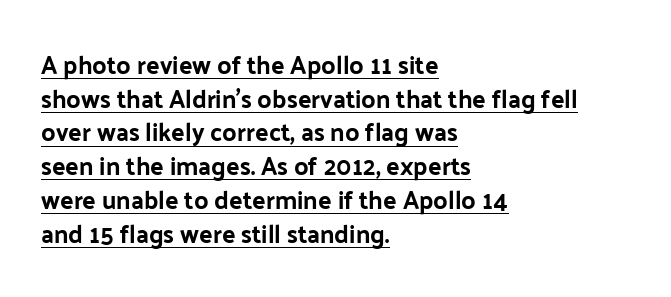
{"italic": "no", "bold": "yes", "underline": "yes", "align": "left", "line_spacing": "normal", "line_spacing_ratio": 1.35, "letter_spacing": "normal", "letter_spacing_em": 0.0, "glyph_px": 25}
